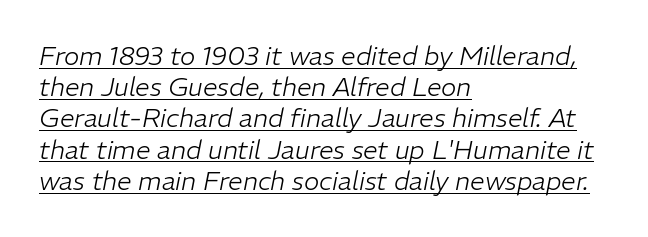
Q: Is the text bold? A: No.
Q: Is the text italic (slanted)? A: Yes, it leans right by about 11 degrees.
Q: Is the text underlined? A: Yes.
Q: How is the paragraph aligned? A: Left-aligned.
Q: Is the spacing between letters normal or unusually wide? A: Normal.
